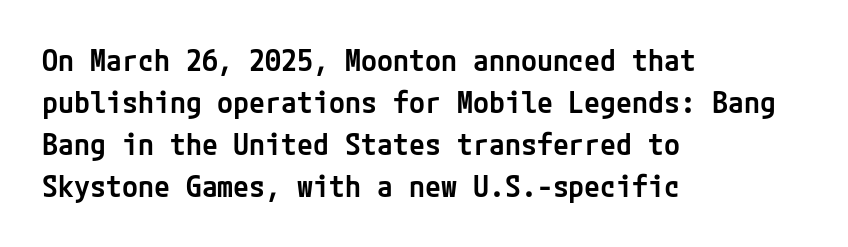
{"serif": "no", "italic": "no", "bold": "semi", "weight": "semibold", "width": "normal", "stroke_contrast": "low", "x_height": "medium", "underline": "no", "align": "left", "line_spacing": "normal", "line_spacing_ratio": 1.45, "letter_spacing": "normal", "letter_spacing_em": 0.0, "glyph_px": 29}
